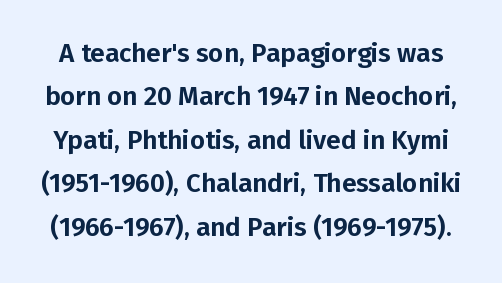
{"italic": "no", "underline": "no", "line_spacing": "normal", "line_spacing_ratio": 1.67, "letter_spacing": "normal", "letter_spacing_em": 0.0, "glyph_px": 26}
